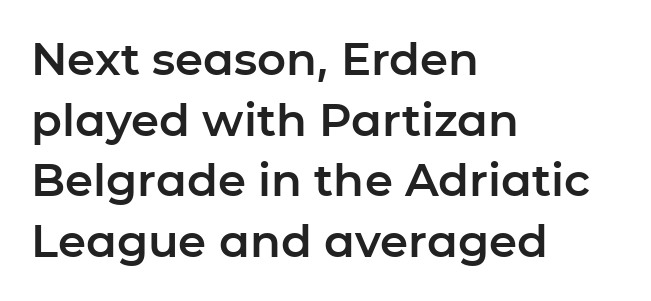
The image shows 45 px sans-serif type, upright; set left-aligned, normal line spacing (1.35x), normal letter spacing, not underlined; low stroke contrast and a medium x-height.
